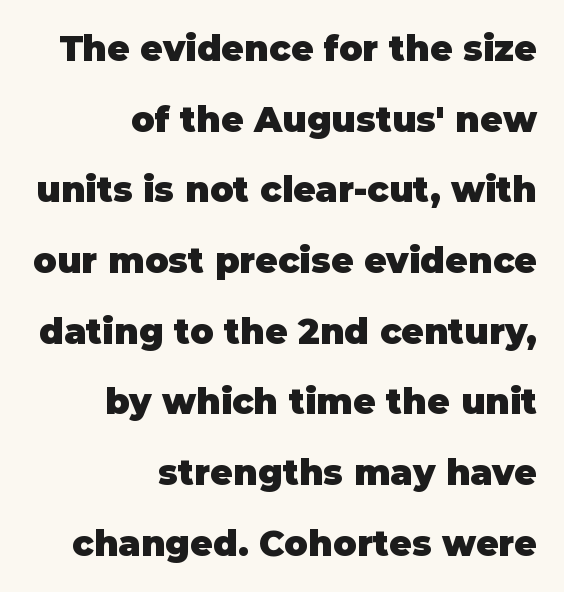
The image shows 35 px heavy sans-serif type, upright; set right-aligned, loose line spacing (2.02x), normal letter spacing, not underlined; low stroke contrast and a large x-height.
